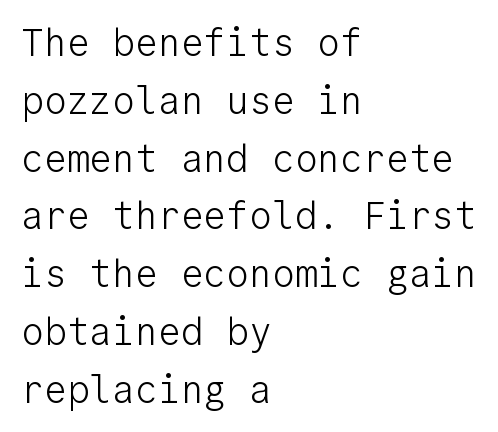
Q: Is the text bold? A: No.
Q: Is the text italic (slanted)? A: No, it is upright.
Q: Is the typeface a serif or a sans-serif typeface? A: Sans-serif.
Q: Is the text underlined? A: No.
Q: How is the paragraph aligned? A: Left-aligned.
Q: Is the spacing between letters normal or unusually wide? A: Normal.
Q: Is the spacing between lines tight, normal or loose? A: Normal.
Q: Width (condensed, normal, or wide)? A: Normal.
Q: Stroke contrast? A: Low.
Q: x-height? A: Medium.
Q: Monospaced? A: Yes.
